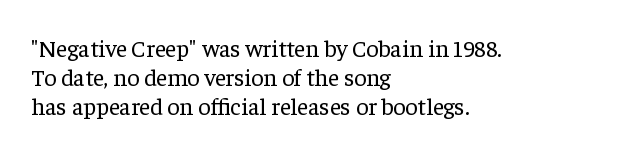
Q: Is the text bold? A: No.
Q: Is the text italic (slanted)? A: No, it is upright.
Q: Is the text underlined? A: No.
Q: How is the paragraph aligned? A: Left-aligned.
Q: Is the spacing between letters normal or unusually wide? A: Normal.
